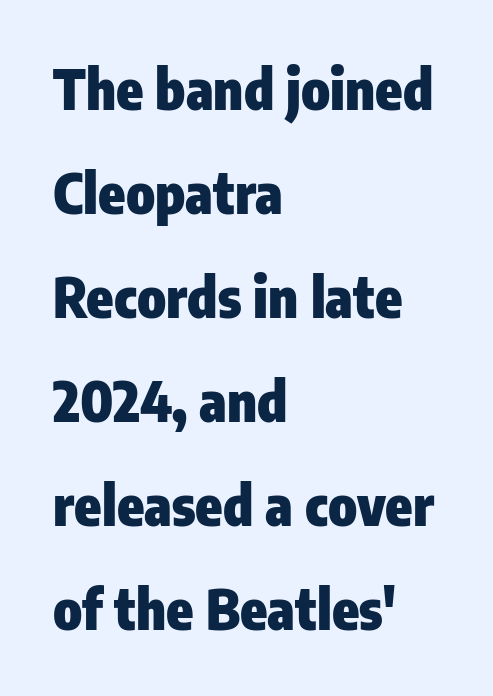
Q: Is the text bold? A: Yes.
Q: Is the text italic (slanted)? A: No, it is upright.
Q: Is the typeface a serif or a sans-serif typeface? A: Sans-serif.
Q: Is the text underlined? A: No.
Q: How is the paragraph aligned? A: Left-aligned.
Q: Is the spacing between letters normal or unusually wide? A: Normal.
Q: Width (condensed, normal, or wide)? A: Condensed.
Q: Stroke contrast? A: Low.
Q: x-height? A: Medium.
Q: Monospaced? A: No.
